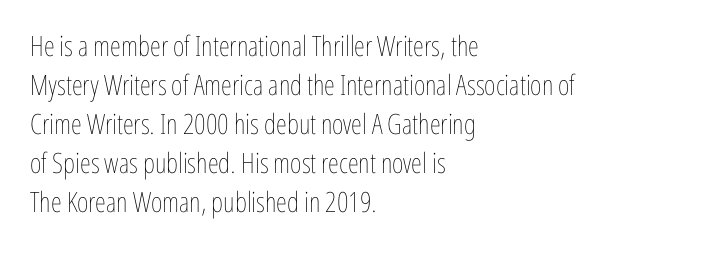
The image shows 28 px thin, condensed type, upright; set left-aligned, normal line spacing (1.39x), normal letter spacing, not underlined; low stroke contrast and a medium x-height.
